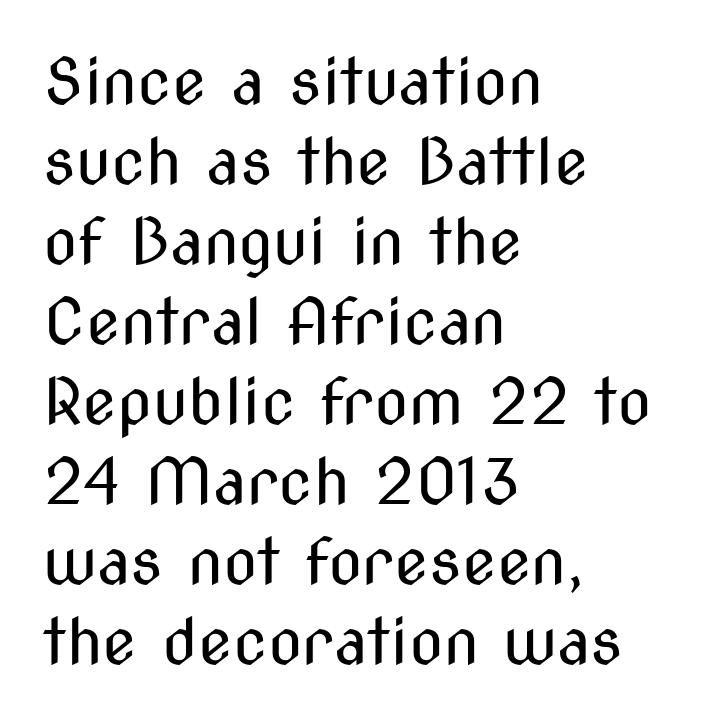
Regarding leading, the lines here are spaced in the standard way. Italic? Not at all — the glyphs are vertical. Note the varied advance widths — an 'i' is clearly narrower than an 'm'. The rag falls on the right side of this text block. This rendering leaves character spacing at its baseline value.
